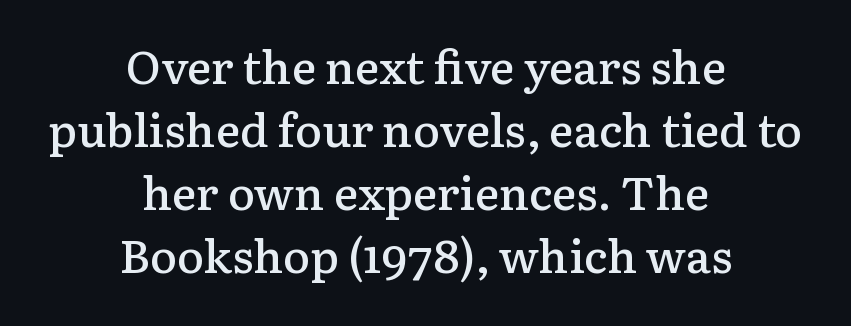
Q: Is the text bold? A: Semi-bold.
Q: Is the text italic (slanted)? A: No, it is upright.
Q: Is the typeface a serif or a sans-serif typeface? A: Serif.
Q: Is the text underlined? A: No.
Q: How is the paragraph aligned? A: Centered.
Q: Is the spacing between letters normal or unusually wide? A: Normal.
Q: Is the spacing between lines tight, normal or loose? A: Normal.
Q: Width (condensed, normal, or wide)? A: Normal.
Q: Stroke contrast? A: Low.
Q: x-height? A: Medium.
Q: Monospaced? A: No.
